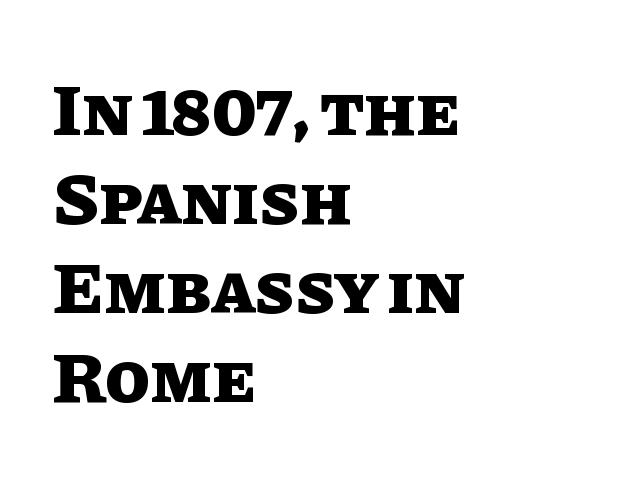
The image shows 73 px heavy type, upright; set left-aligned, line spacing 1.22x, normal letter spacing, not underlined; low stroke contrast and a large x-height.
